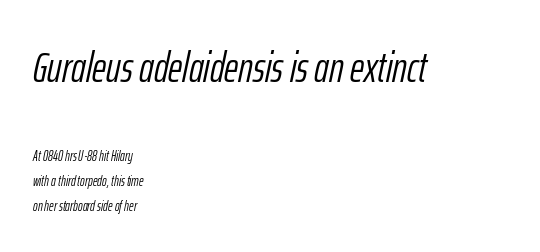
Q: Is the text bold? A: No.
Q: Is the text italic (slanted)? A: Yes, it leans right by about 12 degrees.
Q: Is the text underlined? A: No.
Q: How is the paragraph aligned? A: Left-aligned.
Q: Is the spacing between letters normal or unusually wide? A: Normal.
Q: Which block of text is set in a larger size, the first (top) or the second (bottom)? A: The first (top) one.
Q: Width (condensed, normal, or wide)? A: Condensed.
Q: Stroke contrast? A: Low.
Q: x-height? A: Medium.
Q: Monospaced? A: No.
